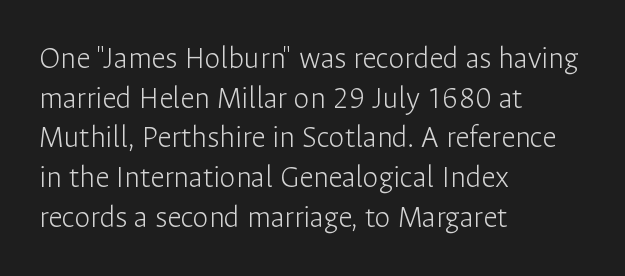
{"serif": "no", "italic": "no", "bold": "no", "weight": "light", "width": "normal", "stroke_contrast": "low", "x_height": "medium", "monospaced": "no", "underline": "no", "align": "left", "line_spacing_ratio": 1.24, "letter_spacing": "normal", "letter_spacing_em": 0.0, "glyph_px": 32}
